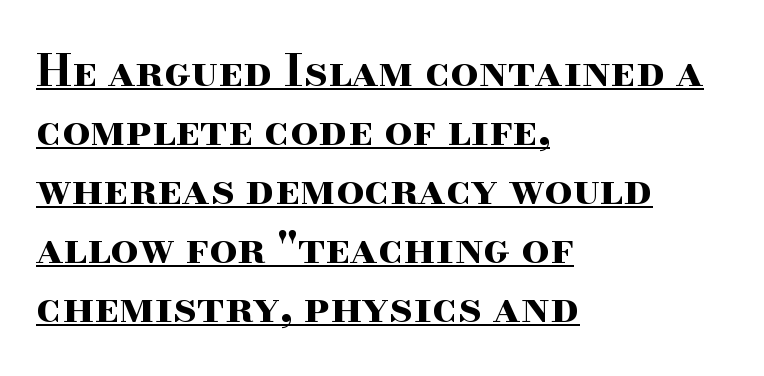
Q: Is the text bold? A: Yes.
Q: Is the text italic (slanted)? A: No, it is upright.
Q: Is the typeface a serif or a sans-serif typeface? A: Serif.
Q: Is the text underlined? A: Yes.
Q: How is the paragraph aligned? A: Left-aligned.
Q: Is the spacing between letters normal or unusually wide? A: Normal.
Q: Is the spacing between lines tight, normal or loose? A: Normal.
Q: Width (condensed, normal, or wide)? A: Wide.
Q: Stroke contrast? A: High.
Q: x-height? A: Small.
Q: Monospaced? A: No.
